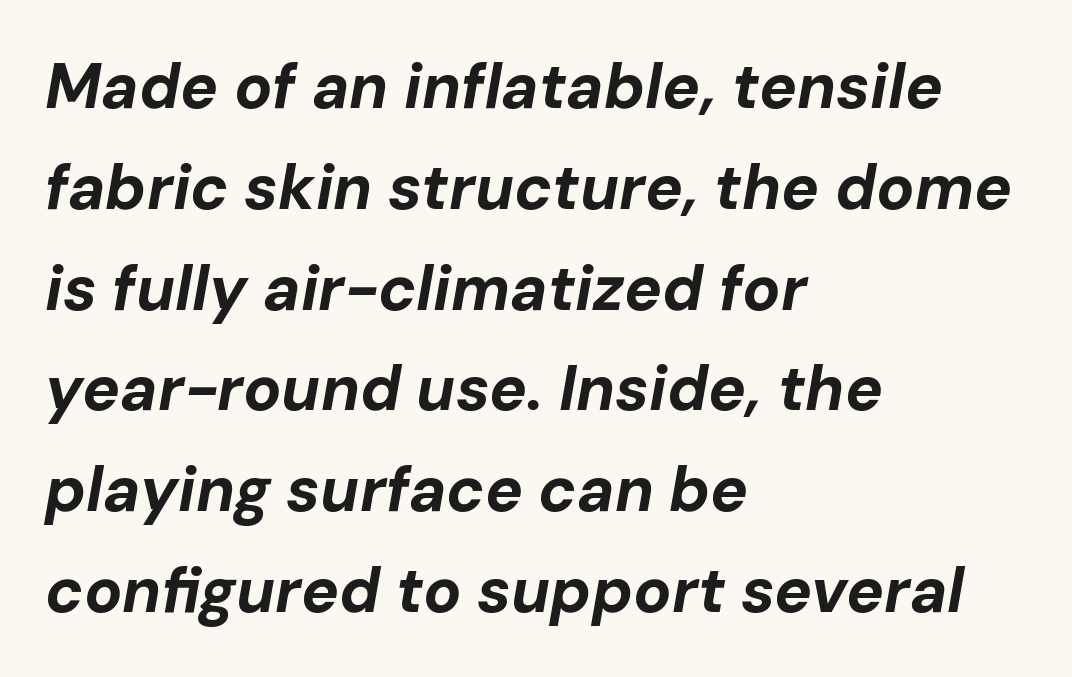
{"italic": "yes", "lean": "right", "slant_degrees": 10, "bold": "yes", "weight": "bold", "width": "normal", "stroke_contrast": "low", "x_height": "medium", "monospaced": "no", "underline": "no", "align": "left", "line_spacing": "normal", "line_spacing_ratio": 1.6, "letter_spacing": "normal", "letter_spacing_em": 0.0, "glyph_px": 63}
